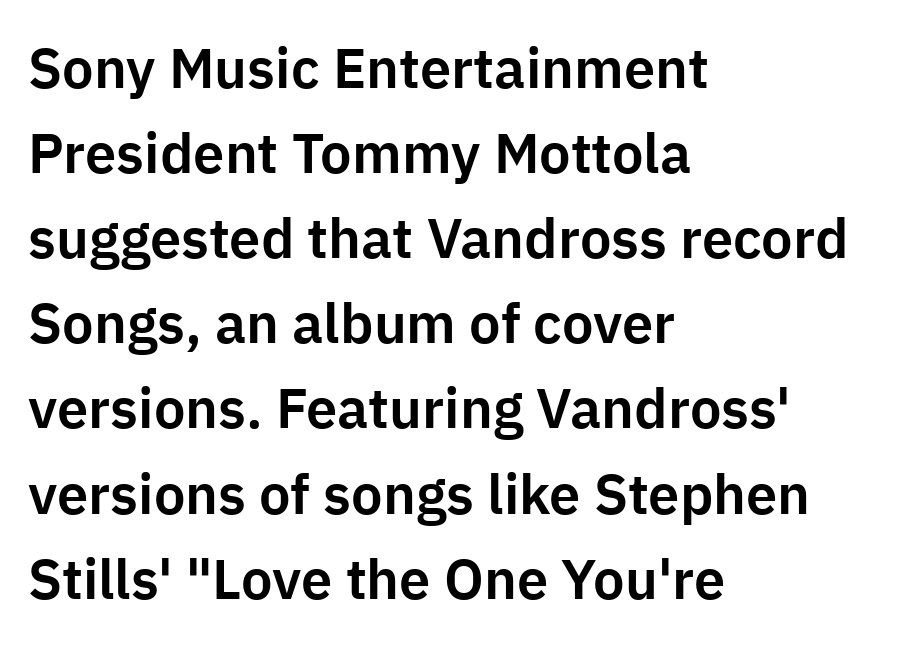
The image shows 56 px sans-serif type, upright; set left-aligned, normal line spacing (1.52x), normal letter spacing, not underlined; low stroke contrast and a medium x-height.
